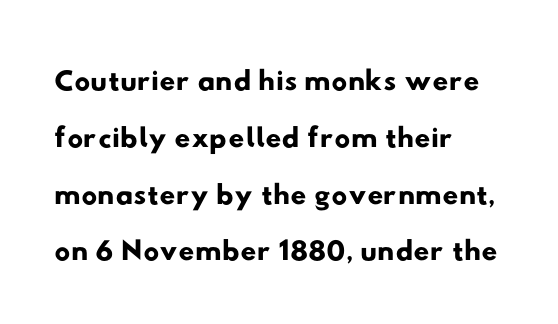
The image shows 44 px wide sans-serif type; set left-aligned, normal line spacing (1.29x), normal letter spacing, not underlined; low stroke contrast and a small x-height.
